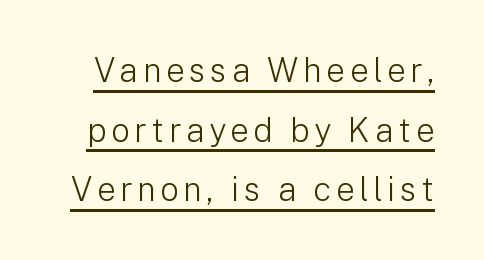
Each stroke keeps to a modest, everyday thickness or less. Notice how a bar underscores the lettering throughout. Varying glyph widths throughout — classic text-font behaviour. The type family on display is of the sans-serif kind. The lettering holds an erect, upright posture throughout.
